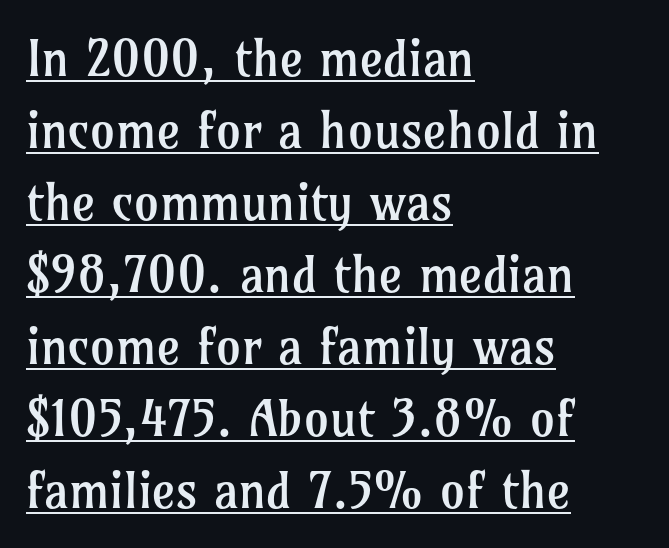
The image shows 50 px regular-weight serif type, upright; set left-aligned, normal line spacing (1.44x), normal letter spacing, underlined; low stroke contrast and a medium x-height.
